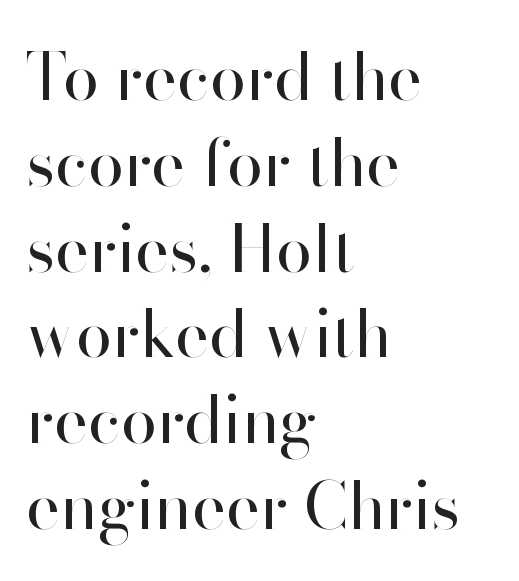
The image shows 65 px regular-weight sans-serif type, upright; set left-aligned, normal line spacing (1.32x), normal letter spacing, not underlined; high stroke contrast and a small x-height.
